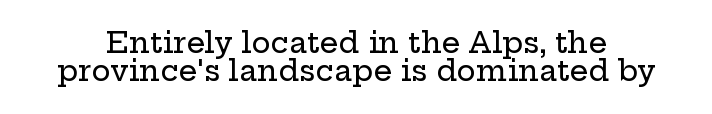
Q: Is the text italic (slanted)? A: No, it is upright.
Q: Is the typeface a serif or a sans-serif typeface? A: Serif.
Q: Is the text underlined? A: No.
Q: Is the spacing between letters normal or unusually wide? A: Normal.
Q: Is the spacing between lines tight, normal or loose? A: Tight.
Q: Width (condensed, normal, or wide)? A: Wide.
Q: Stroke contrast? A: Low.
Q: x-height? A: Medium.
Q: Monospaced? A: No.
